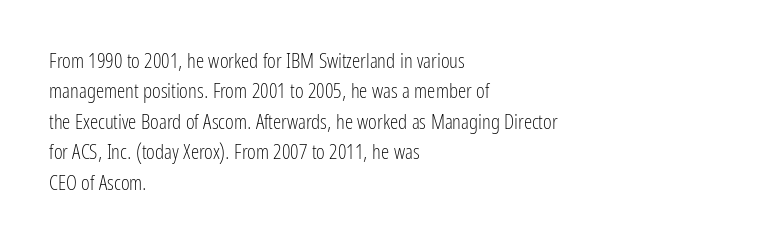
{"italic": "no", "bold": "no", "underline": "no", "align": "left", "line_spacing": "normal", "line_spacing_ratio": 1.45, "letter_spacing": "normal", "letter_spacing_em": 0.0, "glyph_px": 21}
